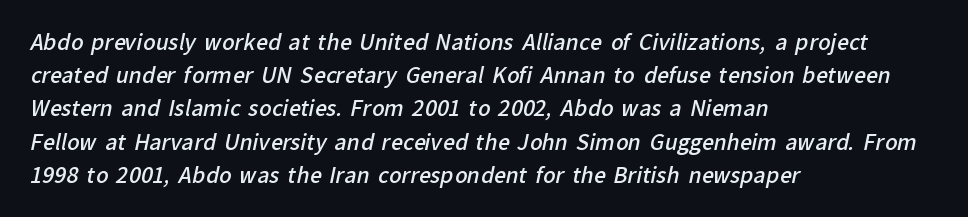
Summary of vertical rhythm: regular, with standard interline spacing. There is no visible air inserted between adjacent glyphs. The face used here is a semibold: visibly heavier than regular, lighter than bold. Just letters on the line, the space beneath them empty. The setting favours the left margin, as ordinary paragraphs usually do.
